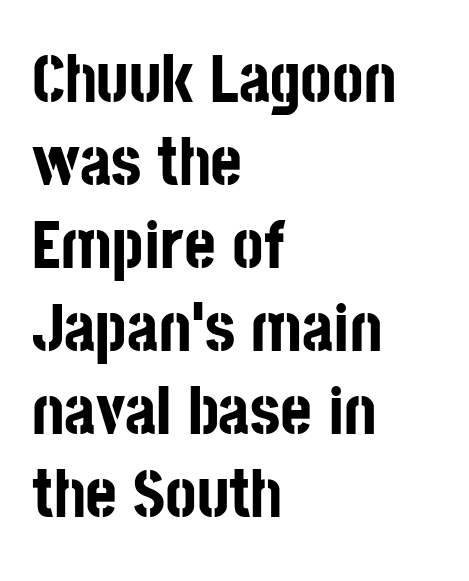
You can tell it's not italic because the verticals are truly vertical. Look at the stroke-to-counter ratio: heavy, a bold. Underline: absent. Type style note: lacks serifs.
